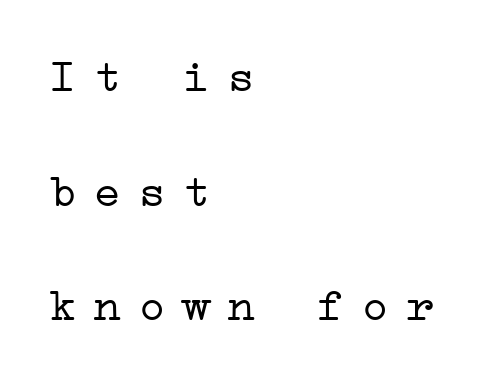
How would I describe the line gaps? Wide and relaxed. The type sits square on the baseline with zero lean. Beneath every word, the page is bare. Is this a sans? No — the strokes have serifs. Where is the straight margin? On the left.
